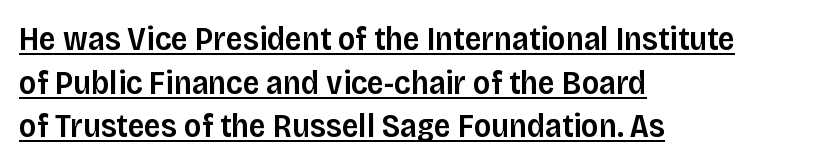
{"serif": "no", "italic": "no", "bold": "semi", "weight": "semibold", "width": "normal", "stroke_contrast": "low", "x_height": "large", "monospaced": "no", "underline": "yes", "align": "left", "line_spacing": "normal", "line_spacing_ratio": 1.32, "letter_spacing": "normal", "letter_spacing_em": 0.0, "glyph_px": 33}
